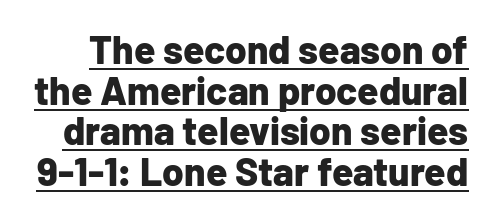
Cramped leading. The specimen reads as upright at a glance. Check where the strokes stop: nothing finishes them off — pure sans. Short note: letters normally spaced. A typesetter would call this proportional, since set widths differ per character. Strokes here are thick enough to call this a true bold.
